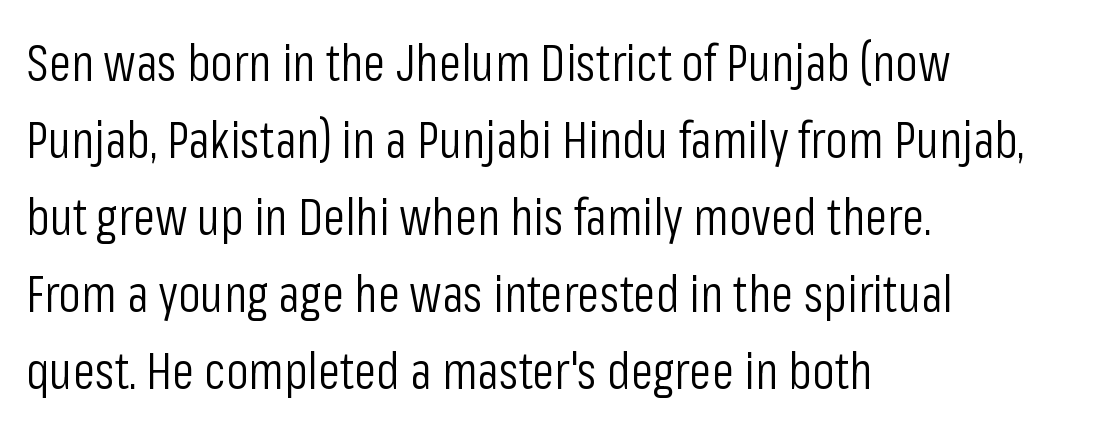
Q: Is the text bold? A: No.
Q: Is the text italic (slanted)? A: No, it is upright.
Q: Is the typeface a serif or a sans-serif typeface? A: Sans-serif.
Q: Is the text underlined? A: No.
Q: How is the paragraph aligned? A: Left-aligned.
Q: Is the spacing between letters normal or unusually wide? A: Normal.
Q: Is the spacing between lines tight, normal or loose? A: Normal.
Q: Width (condensed, normal, or wide)? A: Condensed.
Q: Stroke contrast? A: Low.
Q: x-height? A: Medium.
Q: Monospaced? A: No.
